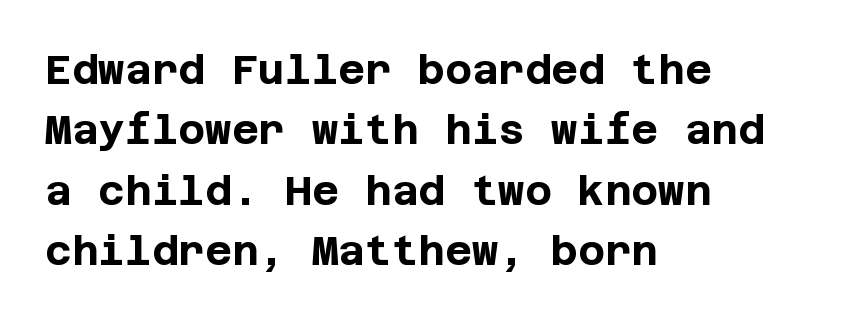
The image shows 41 px bold sans-serif type, upright; set left-aligned, normal line spacing (1.47x), normal letter spacing, not underlined; low stroke contrast and a large x-height.
